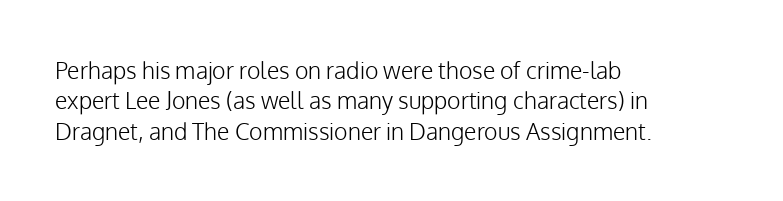
{"italic": "no", "bold": "no", "underline": "no", "align": "left", "line_spacing": "normal", "line_spacing_ratio": 1.32, "letter_spacing": "normal", "letter_spacing_em": 0.0, "glyph_px": 23}
